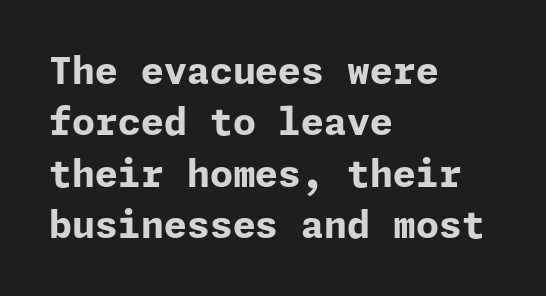
Q: Is the text bold? A: Yes.
Q: Is the text italic (slanted)? A: No, it is upright.
Q: Is the typeface a serif or a sans-serif typeface? A: Sans-serif.
Q: Is the text underlined? A: No.
Q: How is the paragraph aligned? A: Left-aligned.
Q: Is the spacing between letters normal or unusually wide? A: Normal.
Q: Is the spacing between lines tight, normal or loose? A: Normal.
Q: Width (condensed, normal, or wide)? A: Normal.
Q: Stroke contrast? A: Low.
Q: x-height? A: Medium.
